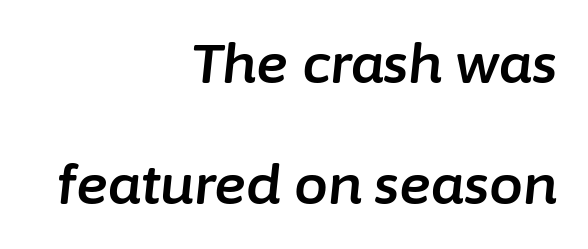
The letters sit at their default tracking, neither squeezed nor spread. One-word summary of the alignment: right. In terms of leading, this rendering errs on the spacious side. The glyphs look as if they've been sheared to an angle. Do the characters align in a grid? No, the font is proportional.
